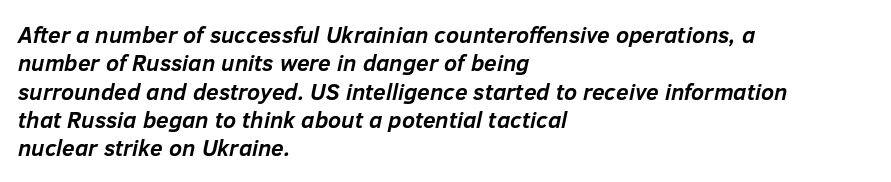
Q: Is the text bold? A: Yes.
Q: Is the text italic (slanted)? A: Yes, it leans right by about 12 degrees.
Q: Is the text underlined? A: No.
Q: How is the paragraph aligned? A: Left-aligned.
Q: Is the spacing between letters normal or unusually wide? A: Normal.
